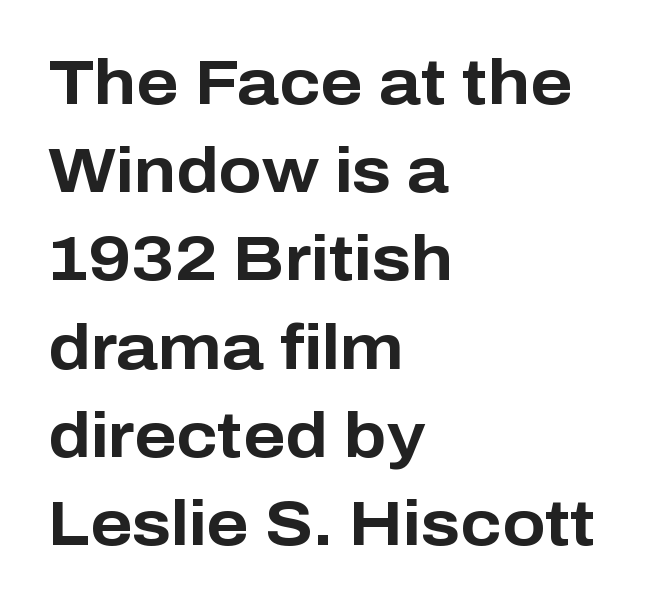
The image shows 63 px bold sans-serif type, upright; set left-aligned, normal line spacing (1.4x), normal letter spacing, not underlined; low stroke contrast and a medium x-height.
